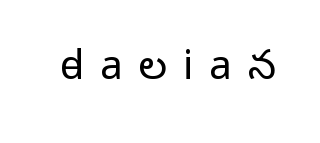
The image shows 40 px light sans-serif type, upright; set unusually wide letter spacing (+0.4 em), not underlined; low stroke contrast and a medium x-height.
